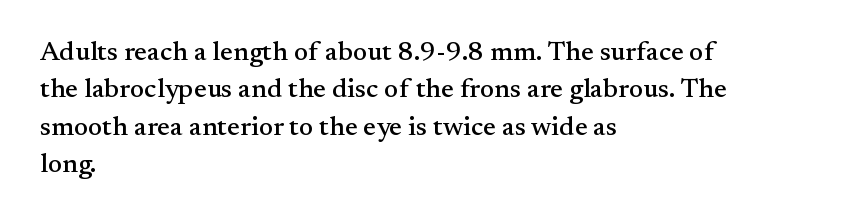
Normally led — the rows are evenly, conventionally spaced. Letter spacing: default. This is the regular roman posture of the typeface. Clear beneath every line of the passage. This rendering uses left alignment, leaving the right contour irregular.
